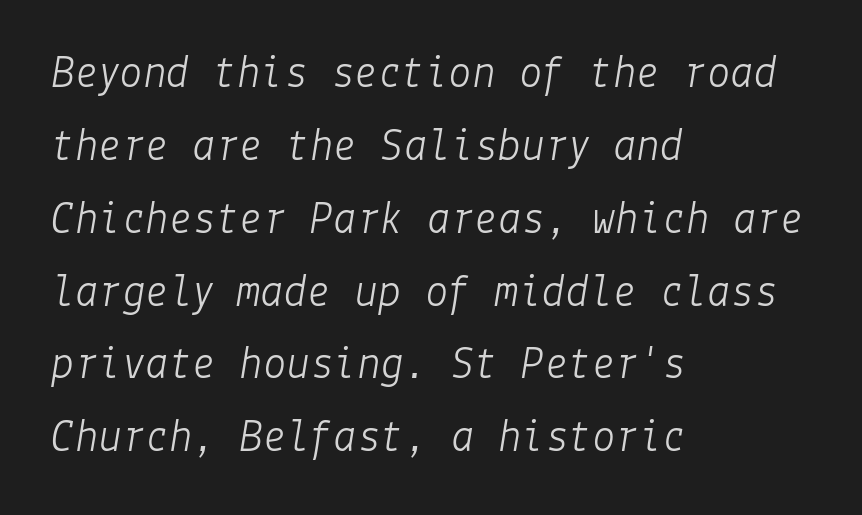
Italic: yes, the glyphs are oblique. These glyphs show unthickened strokes, regular width or finer. Between one letter and the next there's only the usual sliver of space. Leading matches the norm, producing a regular column. Caption: multi-line text, flush left, ragged right. Descender tails drop into unmarked territory.
